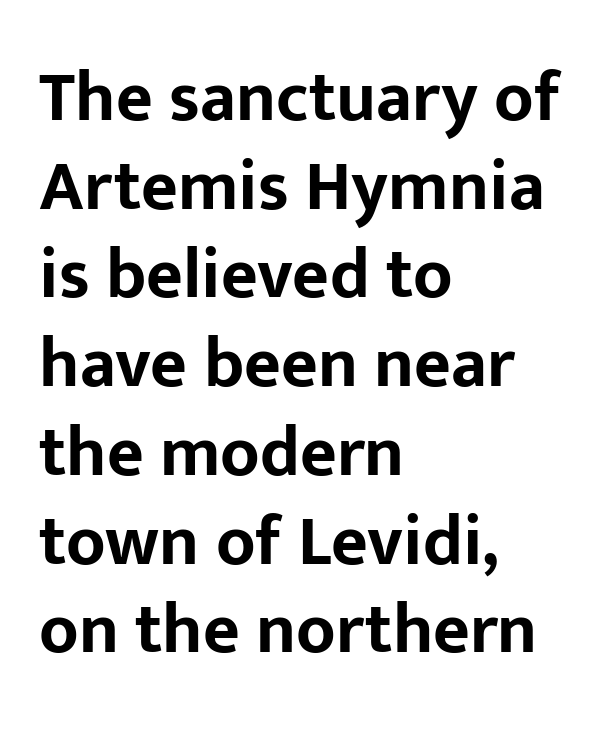
Q: Is the text bold? A: Yes.
Q: Is the text italic (slanted)? A: No, it is upright.
Q: Is the typeface a serif or a sans-serif typeface? A: Sans-serif.
Q: Is the text underlined? A: No.
Q: How is the paragraph aligned? A: Left-aligned.
Q: Is the spacing between letters normal or unusually wide? A: Normal.
Q: Is the spacing between lines tight, normal or loose? A: Normal.
Q: Width (condensed, normal, or wide)? A: Normal.
Q: Stroke contrast? A: Low.
Q: x-height? A: Medium.
Q: Monospaced? A: No.
